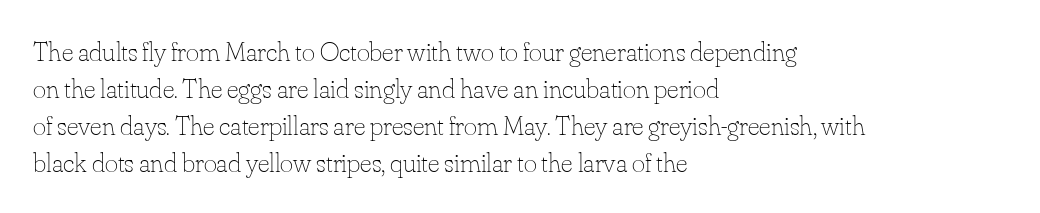
The face looks like a standard text weight, possibly lighter. The letters stand straight up with perfectly vertical stems. Looks like regular typesetting: each glyph gets only the width it needs. If you measured baseline to baseline, you'd find a middling distance. This sample is left-justified, so line endings fall wherever the words run out.
